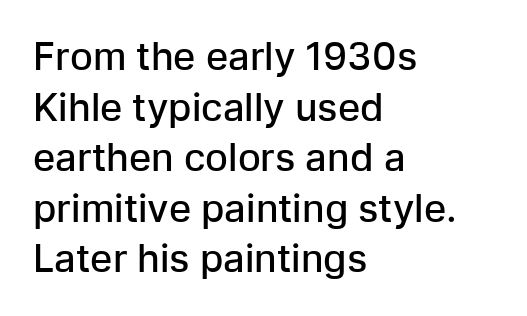
The image shows 38 px semibold sans-serif type, upright; set left-aligned, normal line spacing (1.33x), normal letter spacing, not underlined; low stroke contrast and a medium x-height.
